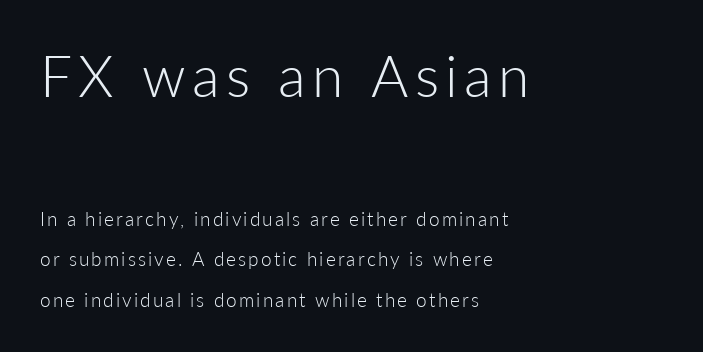
The earlier block is typeset at a bigger size than the later block. Stroke terminals: plain, sans-serif. Rows of type keep a wide berth in the vertical direction. Does the lettering tilt? It doesn't — this is upright. Horizontally, the lines are justified to the leading edge only. The gap between lines stays unmarked.
